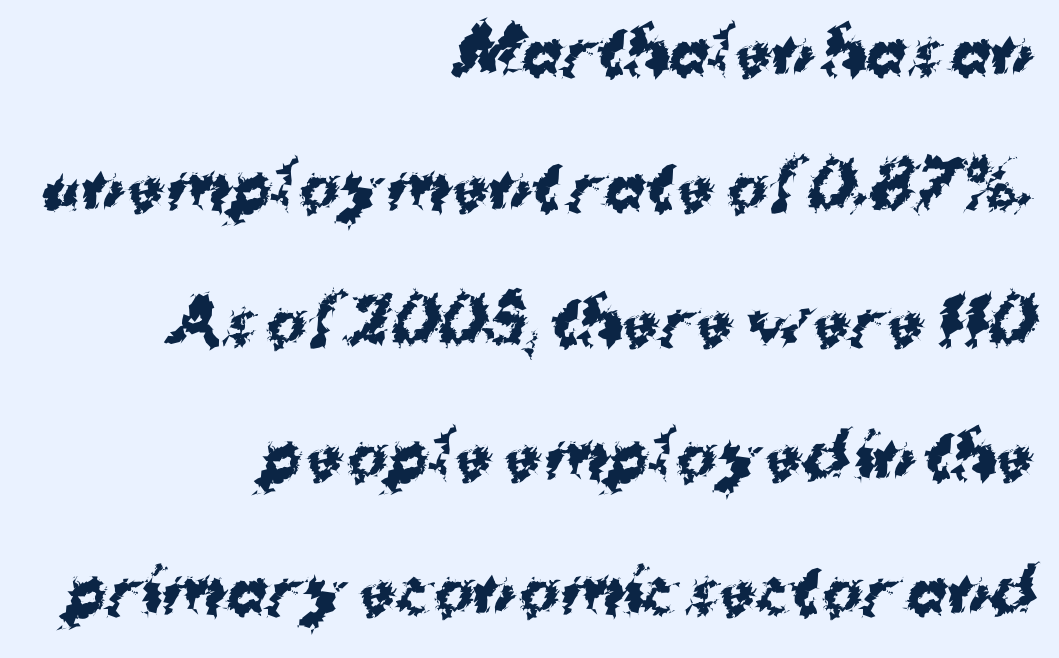
{"serif": "no", "bold": "yes", "weight": "bold", "width": "normal", "stroke_contrast": "medium", "x_height": "medium", "monospaced": "no", "underline": "no", "align": "right", "line_spacing": "loose", "line_spacing_ratio": 2.21, "letter_spacing": "normal", "letter_spacing_em": 0.0, "glyph_px": 61}
